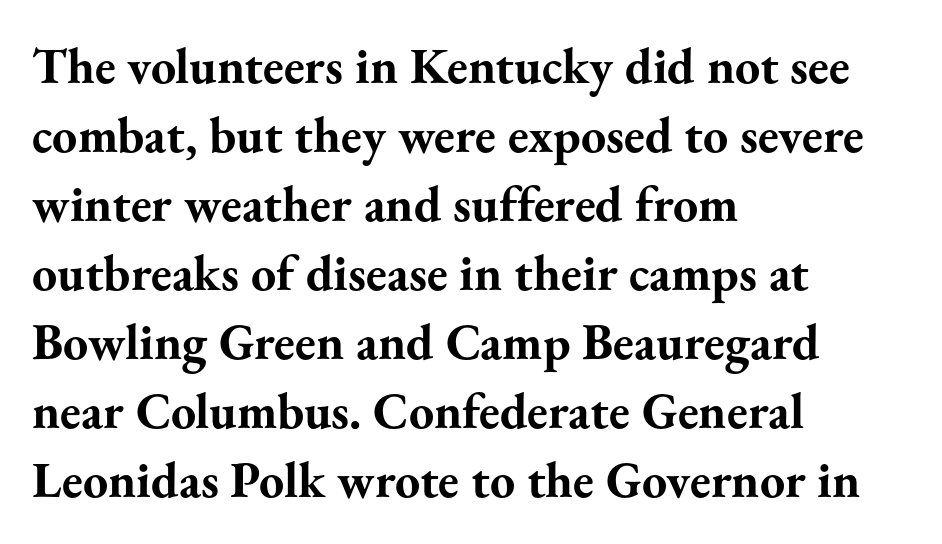
Q: Is the text bold? A: Yes.
Q: Is the text italic (slanted)? A: No, it is upright.
Q: Is the typeface a serif or a sans-serif typeface? A: Serif.
Q: Is the text underlined? A: No.
Q: How is the paragraph aligned? A: Left-aligned.
Q: Is the spacing between letters normal or unusually wide? A: Normal.
Q: Is the spacing between lines tight, normal or loose? A: Normal.
Q: Width (condensed, normal, or wide)? A: Normal.
Q: Stroke contrast? A: Medium.
Q: x-height? A: Small.
Q: Monospaced? A: No.
